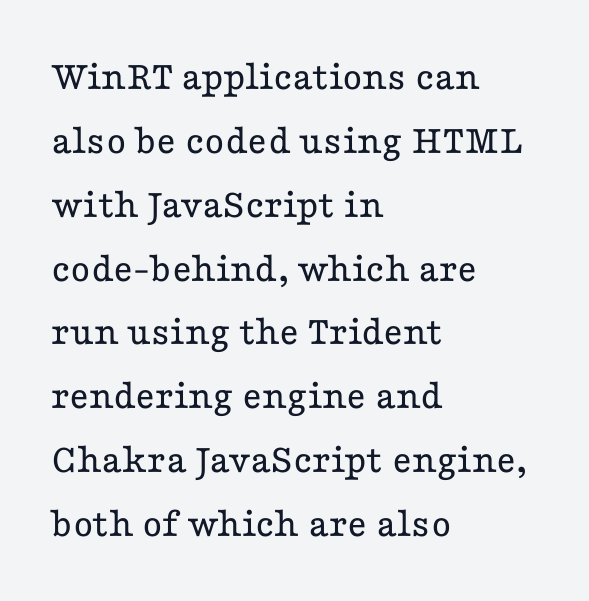
Q: Is the text bold? A: No.
Q: Is the text italic (slanted)? A: No, it is upright.
Q: Is the typeface a serif or a sans-serif typeface? A: Serif.
Q: Is the text underlined? A: No.
Q: How is the paragraph aligned? A: Left-aligned.
Q: Is the spacing between letters normal or unusually wide? A: Normal.
Q: Is the spacing between lines tight, normal or loose? A: Normal.
Q: Width (condensed, normal, or wide)? A: Wide.
Q: Stroke contrast? A: Low.
Q: x-height? A: Medium.
Q: Monospaced? A: No.
